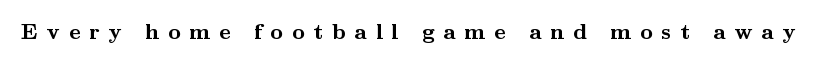
{"italic": "no", "bold": "yes", "underline": "no", "letter_spacing": "wide", "letter_spacing_em": 0.4, "glyph_px": 22}
